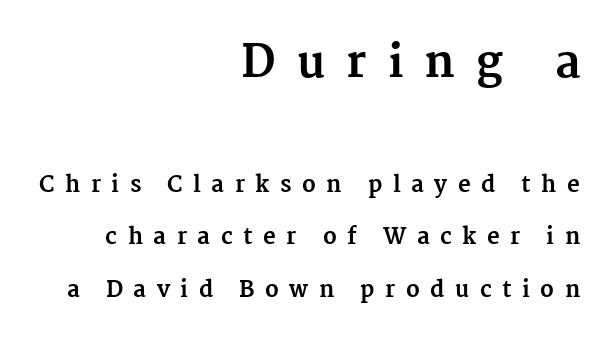
The image shows 44 px bold serif type, upright; set right-aligned, loose line spacing (2.38x), unusually wide letter spacing (+0.48 em), not underlined; the first (top) block is 2.0x larger; medium stroke contrast and a medium x-height.
